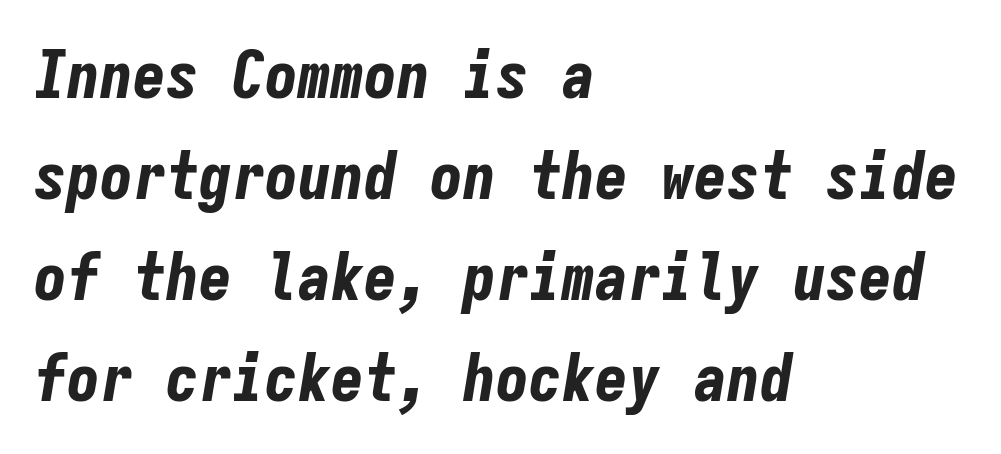
The image shows 66 px bold, condensed type, italic (leaning right), monospaced; set left-aligned, normal line spacing (1.53x), normal letter spacing, not underlined; low stroke contrast and a medium x-height.
